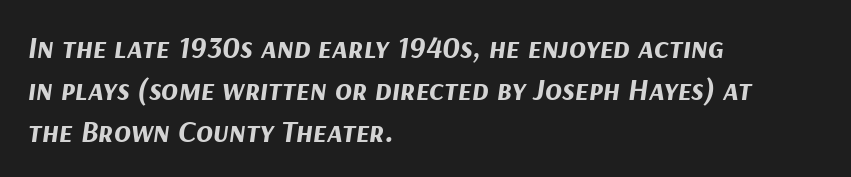
{"italic": "yes", "lean": "right", "slant_degrees": 9, "bold": "yes", "weight": "bold", "width": "normal", "stroke_contrast": "medium", "x_height": "medium", "monospaced": "no", "underline": "no", "align": "left", "line_spacing": "normal", "line_spacing_ratio": 1.35, "letter_spacing": "normal", "letter_spacing_em": 0.0, "glyph_px": 31}
